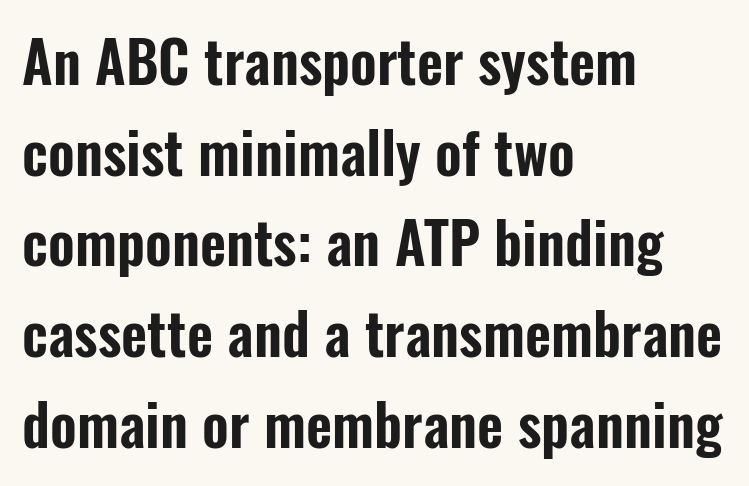
What stands out about the letter spacing? Nothing — it is the standard amount. I'd call this a sans setting — the letters go barefoot. Horizontal bands of white between lines are of average thickness. The letters stand straight up with perfectly vertical stems.
